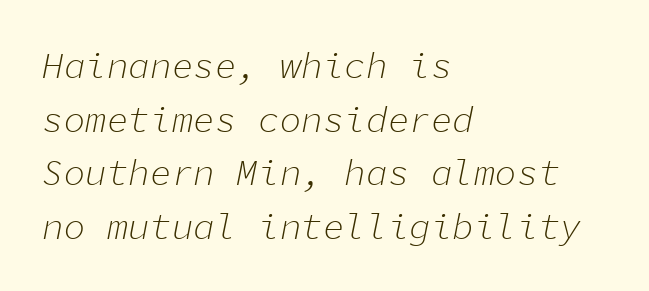
Does the copy run flush right? No — it runs flush left. It's the slanting kind of type. Whoever set this chose a conventional vertical rhythm. Letters rest on an invisible, unmarked baseline. The type is set solid horizontally, with unmodified tracking.
